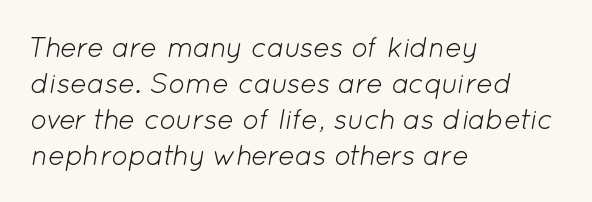
Q: Is the text bold? A: No.
Q: Is the text italic (slanted)? A: Yes, it leans right by about 12 degrees.
Q: Is the text underlined? A: No.
Q: How is the paragraph aligned? A: Left-aligned.
Q: Is the spacing between letters normal or unusually wide? A: Normal.
Q: Is the spacing between lines tight, normal or loose? A: Normal.
Q: Width (condensed, normal, or wide)? A: Normal.
Q: Stroke contrast? A: Low.
Q: x-height? A: Medium.
Q: Monospaced? A: No.
